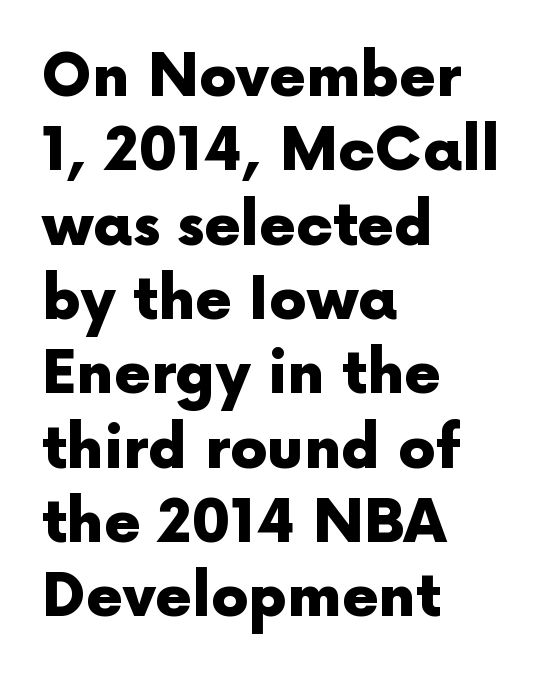
The passage shown is typed in a proportional face where columns would drift. The lines in this sample share a left origin and differ only in where they stop. Look at the stroke-to-counter ratio: heavy, a bold. Check under the words: just untouched page. A roman cut, with each character standing at attention. Baseline-to-baseline distance is the conventional proportion of letter height.
